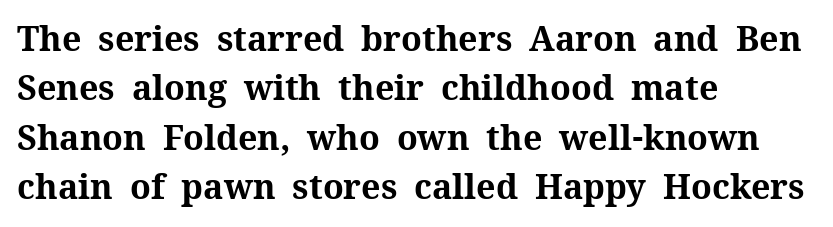
The image shows 34 px bold serif type, upright; set left-aligned, normal line spacing (1.45x), normal letter spacing, not underlined; medium stroke contrast and a medium x-height.
